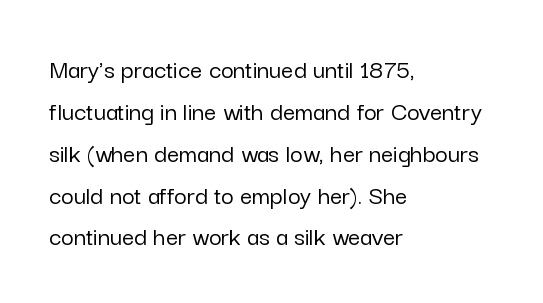
Q: Is the text italic (slanted)? A: No, it is upright.
Q: Is the text underlined? A: No.
Q: How is the paragraph aligned? A: Left-aligned.
Q: Is the spacing between letters normal or unusually wide? A: Normal.
Q: Is the spacing between lines tight, normal or loose? A: Normal.
